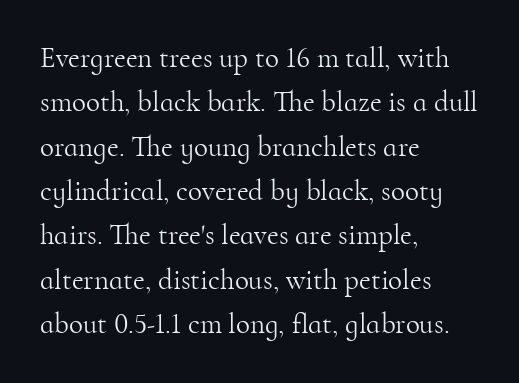
{"serif": "yes", "italic": "no", "bold": "no", "weight": "light", "width": "normal", "stroke_contrast": "high", "x_height": "small", "monospaced": "no", "underline": "no", "align": "left", "line_spacing": "normal", "line_spacing_ratio": 1.53, "letter_spacing": "normal", "letter_spacing_em": 0.0, "glyph_px": 29}
